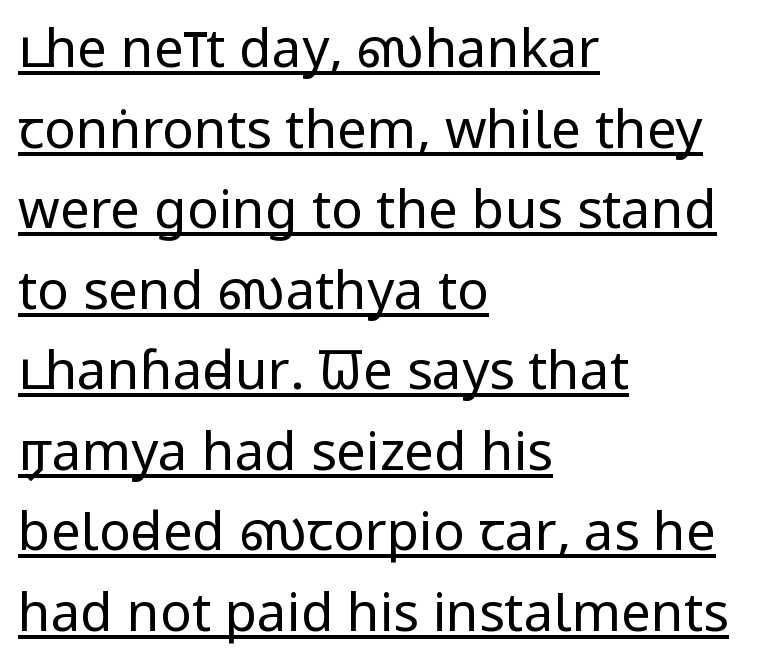
The tracking reads as untouched default to a designer's eye. The face used here is a sans, in the tradition of grotesques and geometrics. The passage shown stacks its lines at a standard gap. Rendered with straight, roman letterforms. This sample is left-justified, so line endings fall wherever the words run out.
